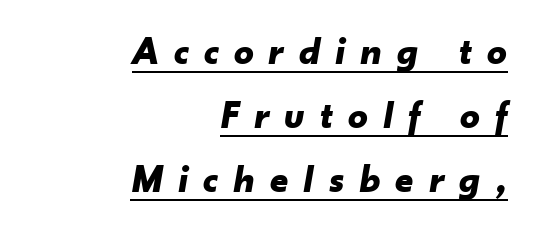
{"italic": "yes", "lean": "right", "slant_degrees": 10, "bold": "yes", "weight": "bold", "width": "normal", "stroke_contrast": "low", "x_height": "small", "monospaced": "no", "underline": "yes", "align": "right", "line_spacing": "normal", "line_spacing_ratio": 1.64, "letter_spacing": "wide", "letter_spacing_em": 0.39, "glyph_px": 39}
